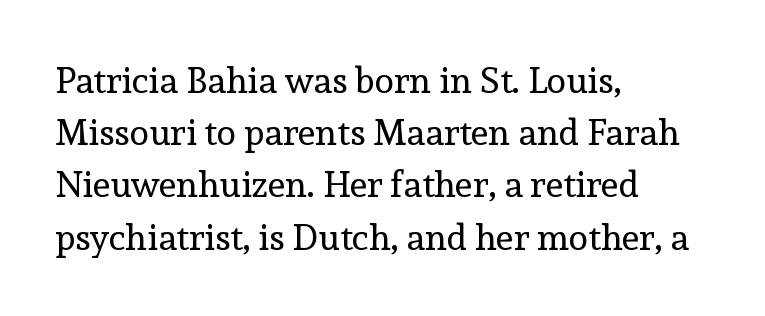
Q: Is the text bold? A: No.
Q: Is the text italic (slanted)? A: No, it is upright.
Q: Is the typeface a serif or a sans-serif typeface? A: Serif.
Q: Is the text underlined? A: No.
Q: How is the paragraph aligned? A: Left-aligned.
Q: Is the spacing between letters normal or unusually wide? A: Normal.
Q: Is the spacing between lines tight, normal or loose? A: Normal.
Q: Width (condensed, normal, or wide)? A: Normal.
Q: x-height? A: Medium.
Q: Monospaced? A: No.
